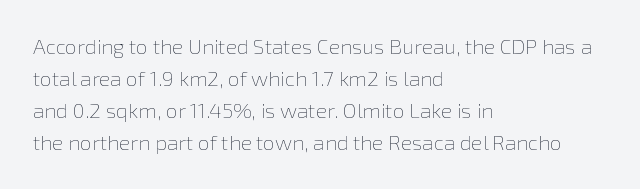
The image shows 21 px text type, upright; set left-aligned, normal line spacing (1.53x), normal letter spacing, not underlined.
